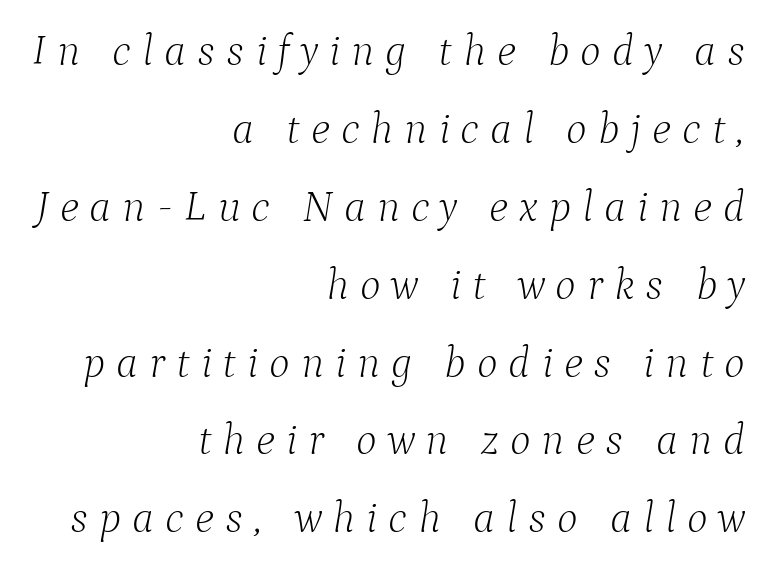
Q: Is the text bold? A: No.
Q: Is the text italic (slanted)? A: Yes, it leans right by about 9 degrees.
Q: Is the typeface a serif or a sans-serif typeface? A: Serif.
Q: Is the text underlined? A: No.
Q: How is the paragraph aligned? A: Right-aligned.
Q: Is the spacing between letters normal or unusually wide? A: Unusually wide.
Q: Width (condensed, normal, or wide)? A: Normal.
Q: Stroke contrast? A: Low.
Q: x-height? A: Medium.
Q: Monospaced? A: No.
